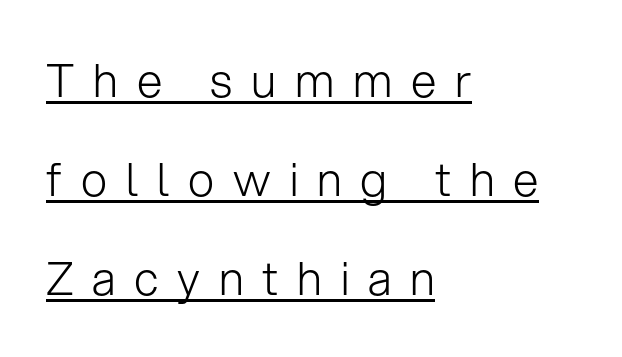
The image shows 46 px light sans-serif type, upright; set left-aligned, loose line spacing (2.15x), unusually wide letter spacing (+0.41 em), underlined; low stroke contrast and a medium x-height.
